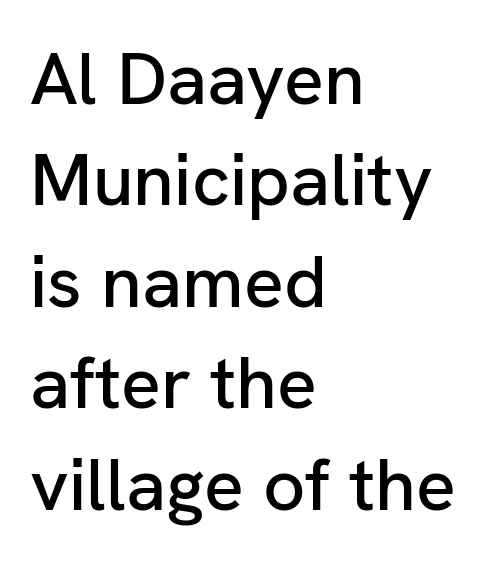
The image shows 74 px sans-serif type, upright; set left-aligned, normal line spacing (1.37x), normal letter spacing, not underlined; low stroke contrast and a medium x-height.
